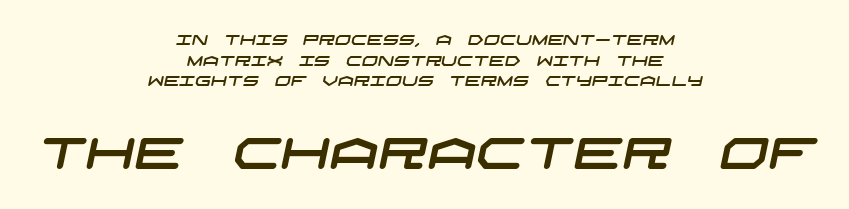
The image shows 43 px wide sans-serif type; set centered, normal line spacing (1.48x), normal letter spacing, not underlined; the second (bottom) block is 3.07x larger; low stroke contrast and a large x-height.
